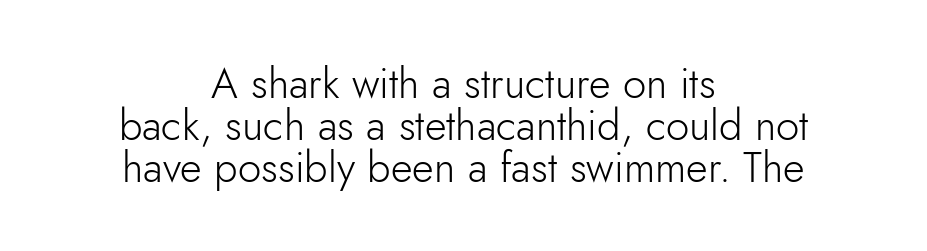
The image shows 42 px light sans-serif type, upright; set centered, tight line spacing (1.0x), normal letter spacing, not underlined; low stroke contrast and a small x-height.
